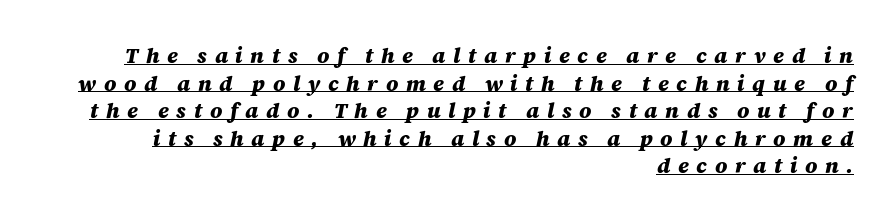
The strokes are fattened all the way to bold. Loose tracking; the words dissolve into strings of separated letters. Emphasis-style slanted type is in use. Visually the block forms a straight wall on the right and a jagged coastline on the left.
